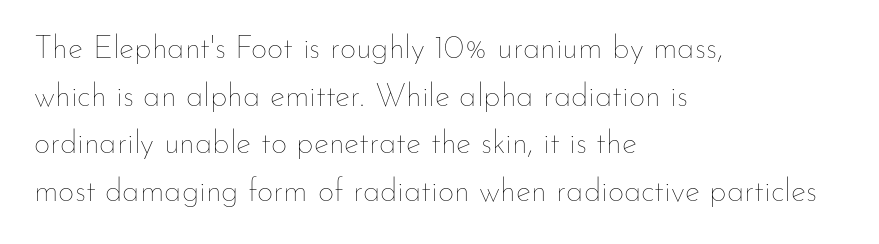
{"italic": "no", "bold": "no", "weight": "thin", "width": "normal", "stroke_contrast": "low", "x_height": "small", "monospaced": "no", "underline": "no", "align": "left", "line_spacing": "normal", "line_spacing_ratio": 1.49, "letter_spacing": "normal", "letter_spacing_em": 0.0, "glyph_px": 32}
